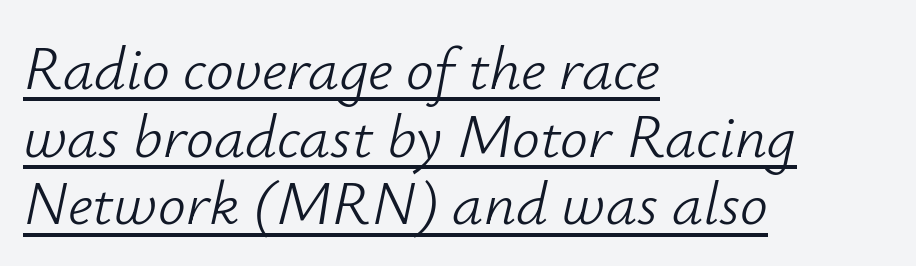
Between one letter and the next there's only the usual sliver of space. This sample is left-justified, so line endings fall wherever the words run out. When letters slant like this, we call the style italic. A baseline rule has been typeset under these characters. The font sits on the lighter half of the weight spectrum, regular included. Does the leading feel generous? Not at all — it's pinched.
